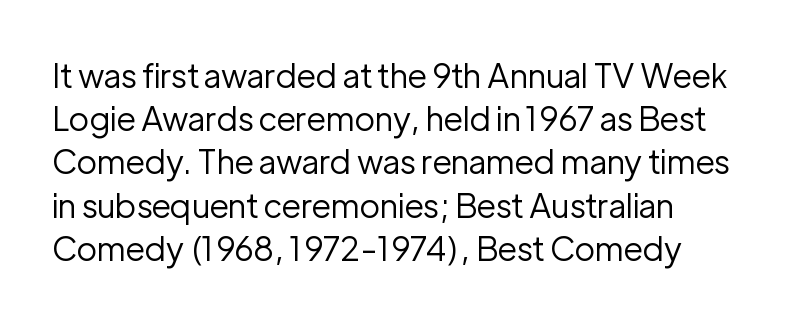
{"serif": "no", "italic": "no", "bold": "no", "weight": "regular", "width": "normal", "stroke_contrast": "low", "x_height": "medium", "monospaced": "no", "underline": "no", "align": "left", "line_spacing": "normal", "line_spacing_ratio": 1.31, "letter_spacing": "normal", "letter_spacing_em": 0.0, "glyph_px": 33}
